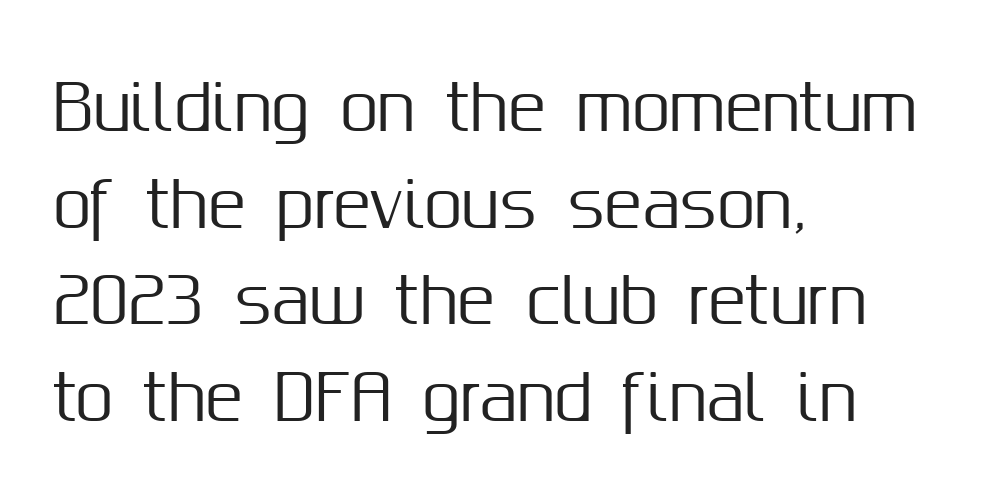
Between one letter and the next there's only the usual sliver of space. These lines stack with their left ends in a neat column. Beneath every word, the page is bare. The vertical gap from one line to the next is medium. Italic: no, the glyphs are upright roman. The rendering shows plain stroke endings on the letterforms — a sans-serif design.
